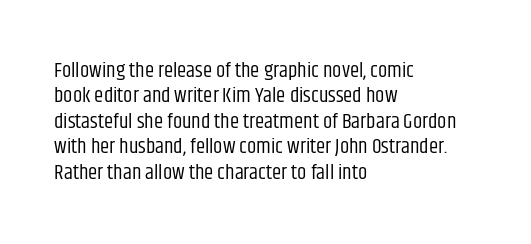
A bare baseline throughout the passage. Line beginnings align vertically; line endings do not. This sample uses plain, unmodified letter spacing. Posture: straight, roman, zero tilt. Is this a heavy cut? Hardly; it is regular or lighter.
